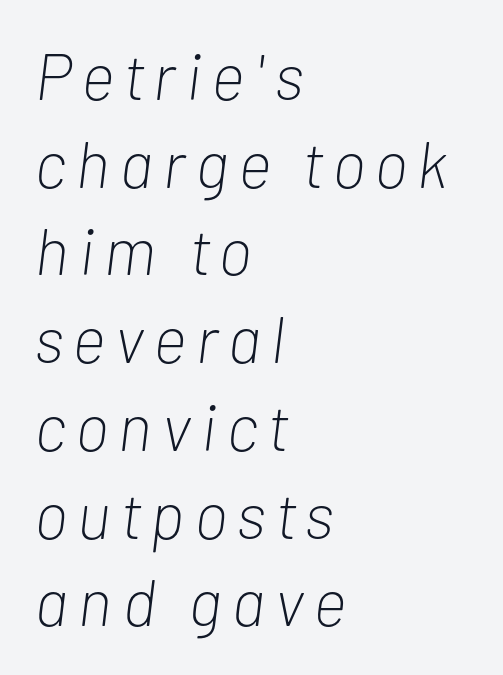
{"italic": "yes", "lean": "right", "slant_degrees": 7, "bold": "no", "weight": "light", "width": "condensed", "stroke_contrast": "low", "x_height": "medium", "monospaced": "no", "underline": "no", "align": "left", "line_spacing": "normal", "line_spacing_ratio": 1.35, "glyph_px": 65}
